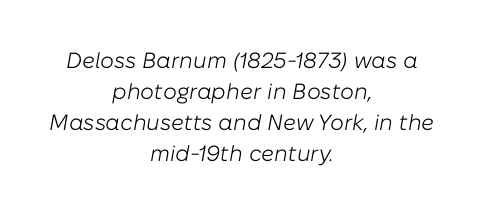
{"italic": "yes", "lean": "right", "slant_degrees": 10, "bold": "no", "underline": "no", "align": "center", "line_spacing": "normal", "line_spacing_ratio": 1.41, "letter_spacing": "normal", "letter_spacing_em": 0.0, "glyph_px": 22}
